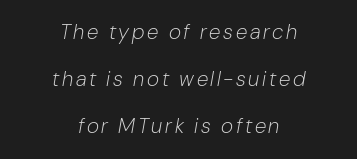
Q: Is the text bold? A: No.
Q: Is the text italic (slanted)? A: Yes, it leans right by about 10 degrees.
Q: Is the text underlined? A: No.
Q: How is the paragraph aligned? A: Centered.
Q: Is the spacing between lines tight, normal or loose? A: Loose.
